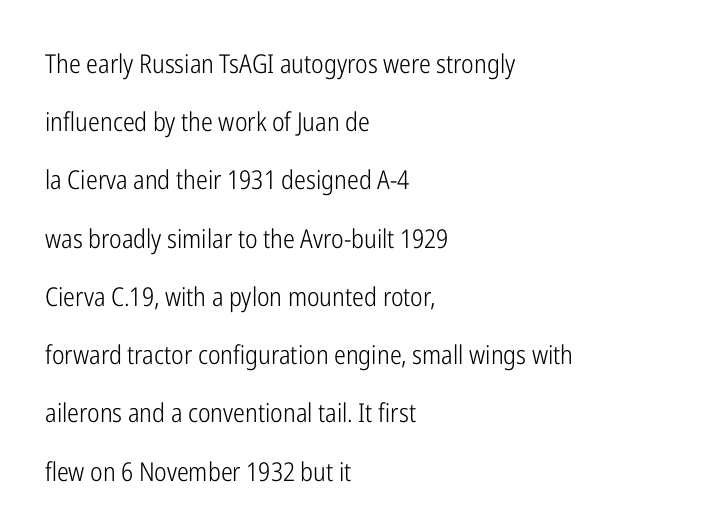
Q: Is the text bold? A: No.
Q: Is the text italic (slanted)? A: No, it is upright.
Q: Is the text underlined? A: No.
Q: How is the paragraph aligned? A: Left-aligned.
Q: Is the spacing between letters normal or unusually wide? A: Normal.
Q: Is the spacing between lines tight, normal or loose? A: Loose.
